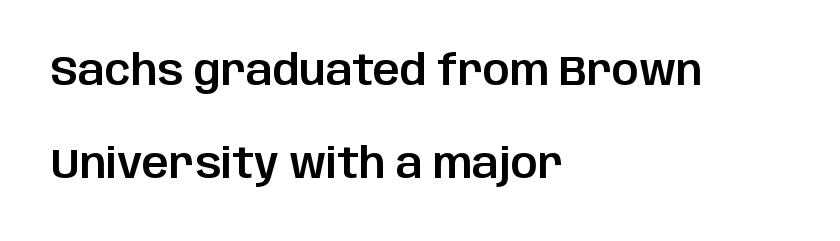
Glance below the letters and you will spot only blank space. You can tell from the bare stems that sans-serif type was used. Standard letterfit; no display-style spreading of the glyphs. Casual observation: everything's shoved over to the left. Is there any slant? The stems are plumb. The passage shown is typed in a proportional face where columns would drift.
